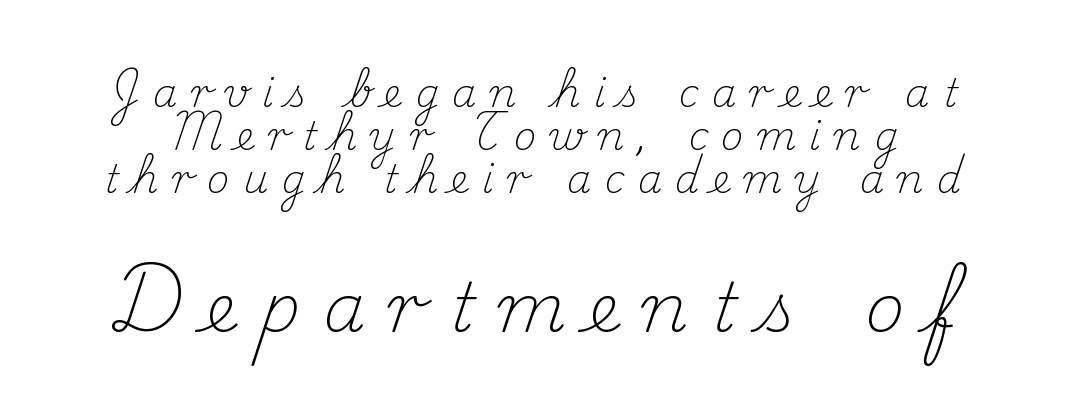
The horizontal fit of the characters is loose and conspicuously gappy. Honestly, there is no underline to notice here at all. Unbolded letterforms with no extra heft. Closely set lines give the paragraph a compact silhouette. This sample has the flowing, uneven cadence of proportional lettering.
